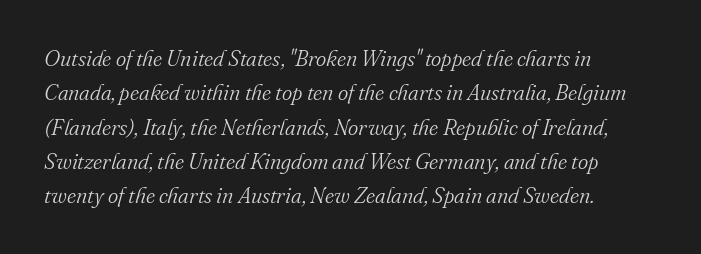
Every row of glyphs begins at an identical x-position on the left. Look at the tracking — it's just the regular setting, nothing added. The passage shown leans; its letterforms are oblique. Successive baselines arrive at the customary interval.
